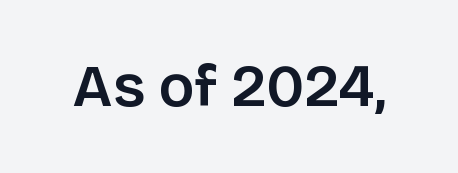
{"serif": "no", "italic": "no", "bold": "semi", "weight": "semibold", "width": "normal", "stroke_contrast": "low", "x_height": "large", "monospaced": "no", "underline": "no", "letter_spacing": "normal", "letter_spacing_em": 0.0, "glyph_px": 59}
